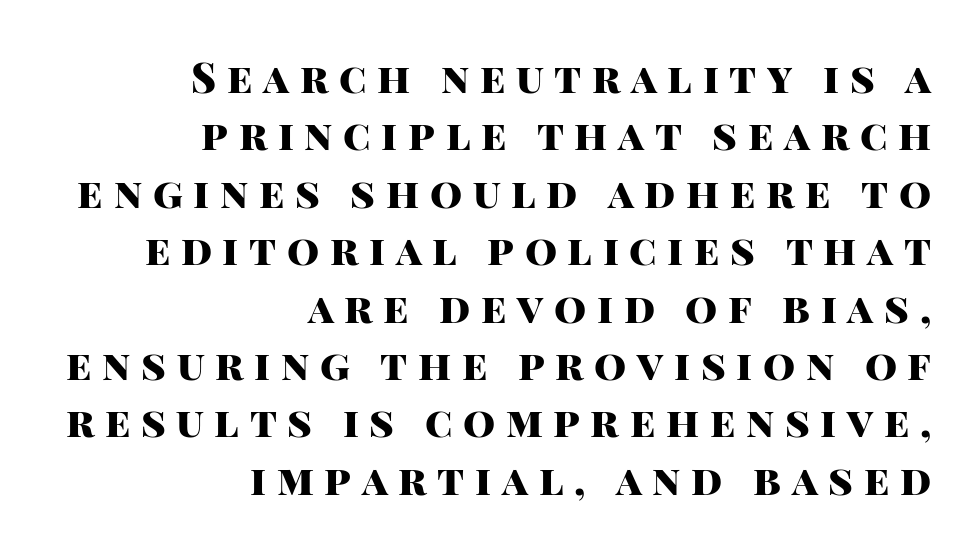
The image shows 41 px heavy sans-serif type, upright; set right-aligned, normal line spacing (1.4x), unusually wide letter spacing (+0.26 em), not underlined; high stroke contrast and a large x-height.
